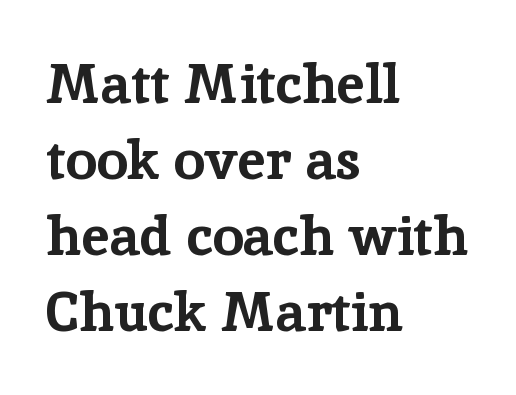
{"serif": "yes", "italic": "no", "bold": "yes", "weight": "bold", "width": "normal", "stroke_contrast": "low", "x_height": "medium", "monospaced": "no", "underline": "no", "align": "left", "line_spacing": "normal", "line_spacing_ratio": 1.36, "letter_spacing": "normal", "letter_spacing_em": 0.0, "glyph_px": 56}
